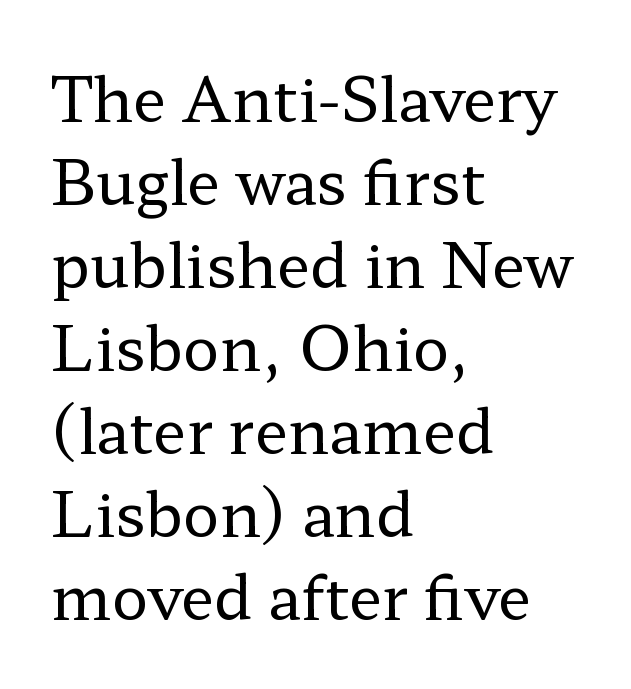
The space directly below the letters is spotless. The rows are spaced the way most documents space them. This is roman type, the default non-slanted kind. A classic flush-left, rag-right setting is used for this passage. On a weight scale, this lands at 450 or below. The glyphs in this specimen are seriffed.
